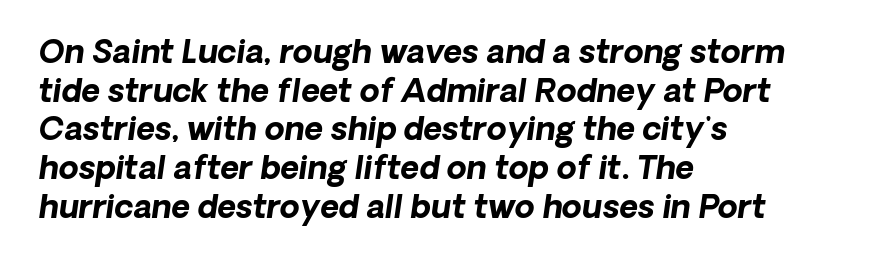
Q: Is the text bold? A: Yes.
Q: Is the text italic (slanted)? A: Yes, it leans right by about 8 degrees.
Q: Is the text underlined? A: No.
Q: How is the paragraph aligned? A: Left-aligned.
Q: Is the spacing between letters normal or unusually wide? A: Normal.
Q: Width (condensed, normal, or wide)? A: Normal.
Q: Stroke contrast? A: Low.
Q: x-height? A: Medium.
Q: Monospaced? A: No.
